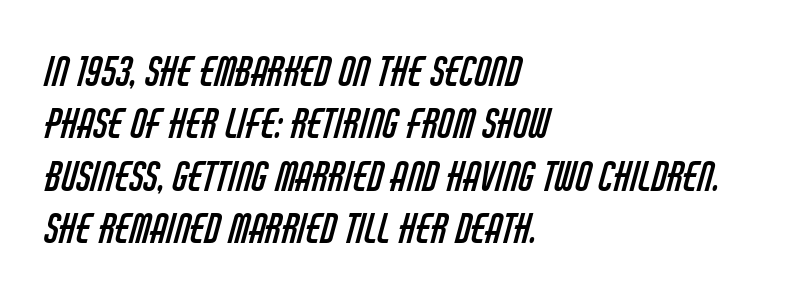
The image shows 40 px regular-weight, condensed sans-serif type; set left-aligned, normal line spacing (1.31x), normal letter spacing, not underlined; low stroke contrast and a large x-height.
